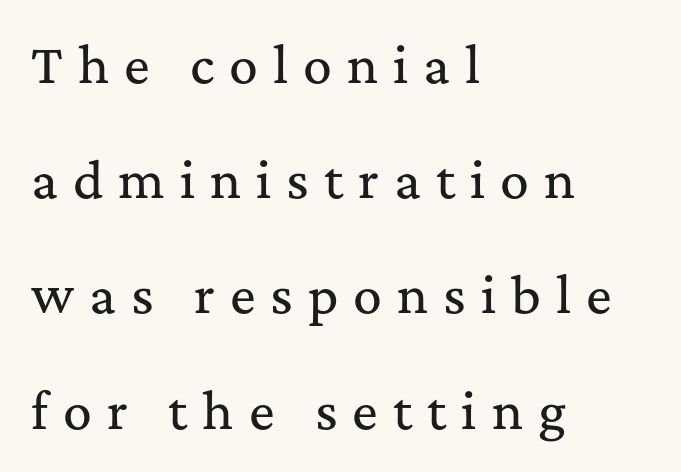
Q: Is the text italic (slanted)? A: No, it is upright.
Q: Is the typeface a serif or a sans-serif typeface? A: Serif.
Q: Is the text underlined? A: No.
Q: How is the paragraph aligned? A: Left-aligned.
Q: Is the spacing between letters normal or unusually wide? A: Unusually wide.
Q: Is the spacing between lines tight, normal or loose? A: Loose.
Q: Width (condensed, normal, or wide)? A: Normal.
Q: Stroke contrast? A: Medium.
Q: x-height? A: Medium.
Q: Monospaced? A: No.
